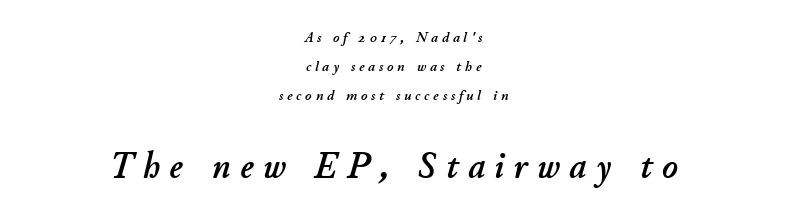
{"italic": "yes", "lean": "right", "slant_degrees": 11, "width": "normal", "stroke_contrast": "low", "x_height": "small", "monospaced": "no", "underline": "no", "align": "center", "line_spacing": "loose", "line_spacing_ratio": 1.95, "letter_spacing": "wide", "letter_spacing_em": 0.26, "larger_block": "second", "size_ratio": 2.47, "glyph_px": 37}
